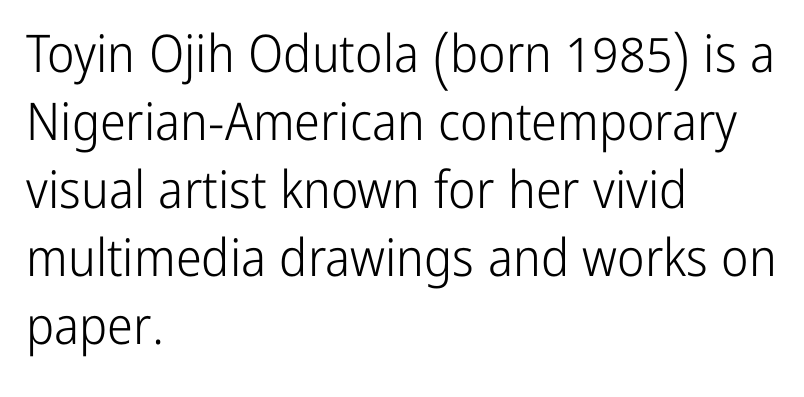
Q: Is the text bold? A: No.
Q: Is the text italic (slanted)? A: No, it is upright.
Q: Is the typeface a serif or a sans-serif typeface? A: Sans-serif.
Q: Is the text underlined? A: No.
Q: How is the paragraph aligned? A: Left-aligned.
Q: Is the spacing between letters normal or unusually wide? A: Normal.
Q: Is the spacing between lines tight, normal or loose? A: Normal.
Q: Width (condensed, normal, or wide)? A: Condensed.
Q: Stroke contrast? A: Low.
Q: x-height? A: Medium.
Q: Monospaced? A: No.
